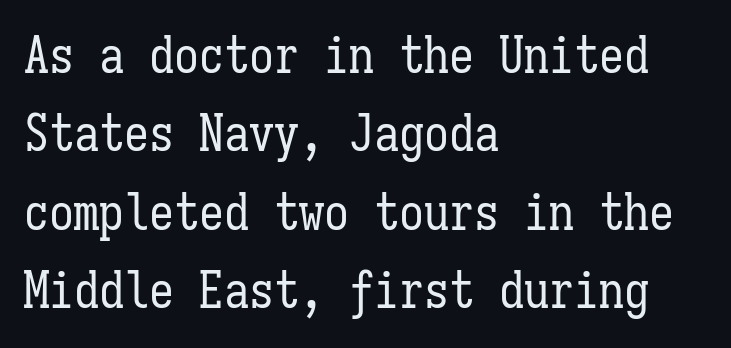
{"italic": "no", "bold": "no", "weight": "regular", "width": "condensed", "stroke_contrast": "low", "x_height": "medium", "monospaced": "yes", "underline": "no", "align": "left", "line_spacing": "normal", "line_spacing_ratio": 1.57, "letter_spacing": "normal", "letter_spacing_em": 0.0, "glyph_px": 50}
